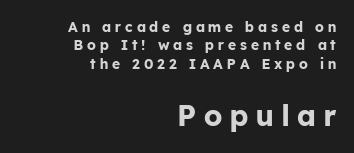
Q: Is the text bold? A: Yes.
Q: Is the text italic (slanted)? A: No, it is upright.
Q: Is the typeface a serif or a sans-serif typeface? A: Sans-serif.
Q: Is the text underlined? A: No.
Q: How is the paragraph aligned? A: Right-aligned.
Q: Is the spacing between letters normal or unusually wide? A: Unusually wide.
Q: Is the spacing between lines tight, normal or loose? A: Normal.
Q: Which block of text is set in a larger size, the first (top) or the second (bottom)? A: The second (bottom) one.
Q: Width (condensed, normal, or wide)? A: Normal.
Q: Stroke contrast? A: Low.
Q: x-height? A: Medium.
Q: Monospaced? A: No.
